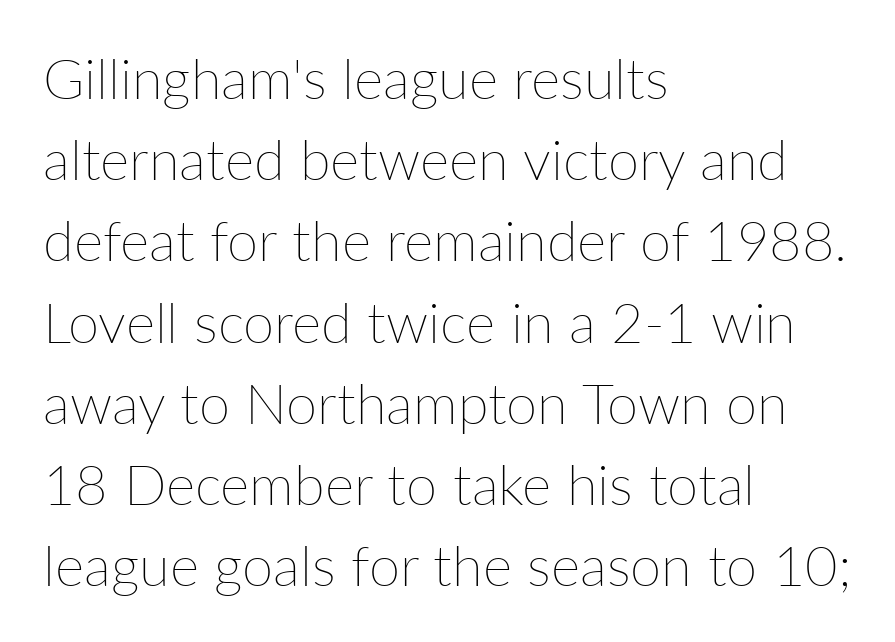
Typeset ragged right — the left edge is the straight one. The horizontal fit of the characters is conventional and even. Rule under the text: the space is simply empty. Italic? Not at all — the glyphs are vertical.
